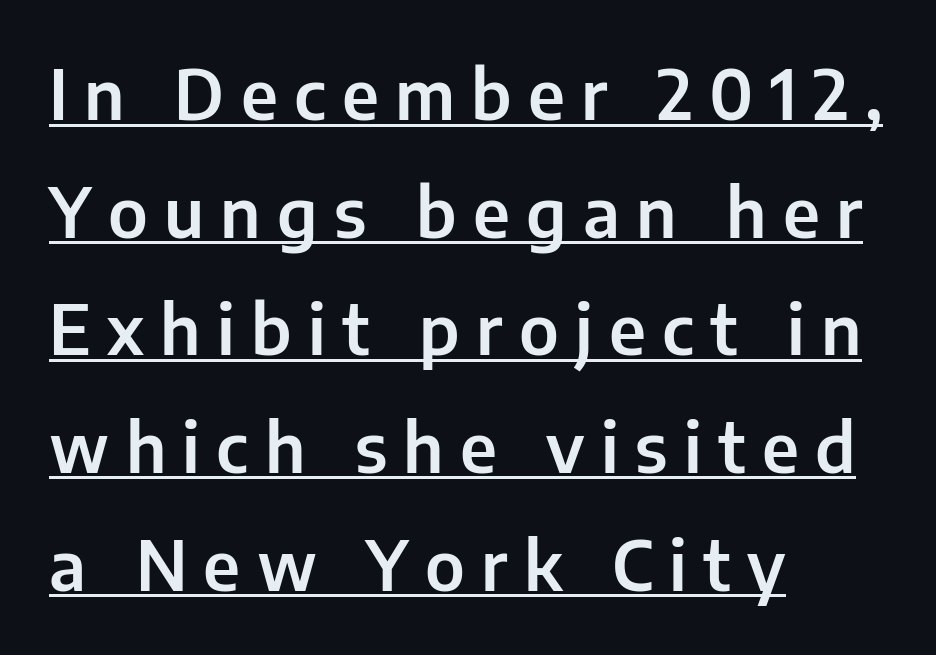
The image shows 68 px sans-serif type, upright; set left-aligned, line spacing 1.73x, unusually wide letter spacing (+0.24 em), underlined; low stroke contrast and a medium x-height.
